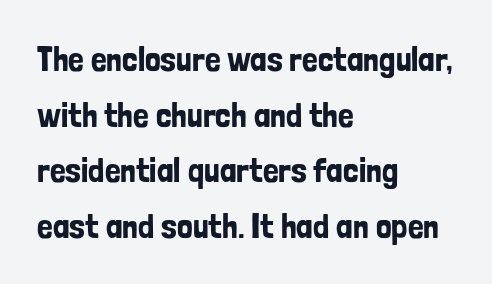
{"serif": "no", "italic": "no", "width": "condensed", "stroke_contrast": "low", "x_height": "medium", "monospaced": "no", "underline": "no", "align": "left", "line_spacing": "normal", "line_spacing_ratio": 1.59, "letter_spacing": "normal", "letter_spacing_em": 0.0, "glyph_px": 35}
